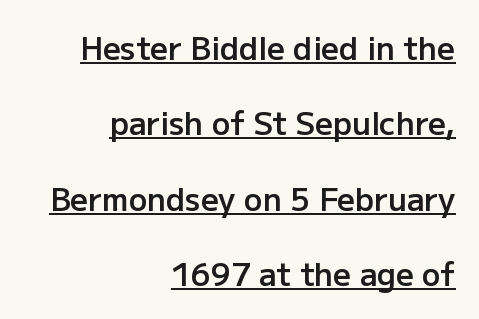
The image shows 31 px semibold sans-serif type, upright; set right-aligned, loose line spacing (2.43x), normal letter spacing, underlined; low stroke contrast and a medium x-height.
